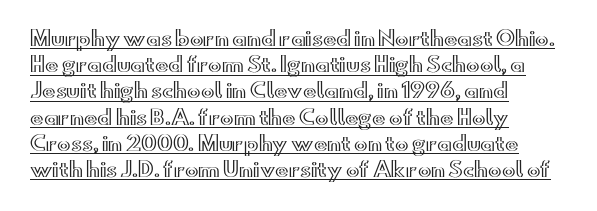
{"italic": "no", "underline": "yes", "align": "left", "line_spacing": "normal", "line_spacing_ratio": 1.31, "letter_spacing": "normal", "letter_spacing_em": 0.0, "glyph_px": 20}
